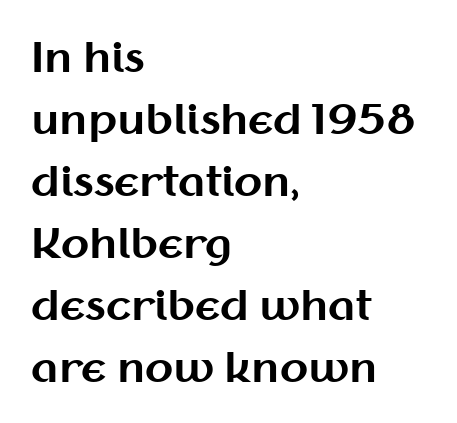
In CSS terms this would be text-align: left. The area under the type is left untouched. These lines are rendered in a variable-pitch font. Emphasis by weight is at full strength: bold. A roman cut, with each character standing at attention. Between one letter and the next there's only the usual sliver of space.
